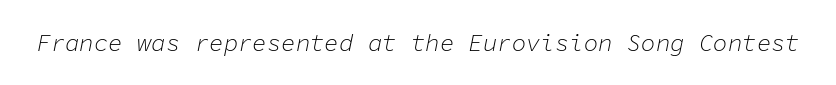
Q: Is the text bold? A: No.
Q: Is the text italic (slanted)? A: Yes, it leans right by about 11 degrees.
Q: Is the text underlined? A: No.
Q: Is the spacing between letters normal or unusually wide? A: Normal.
